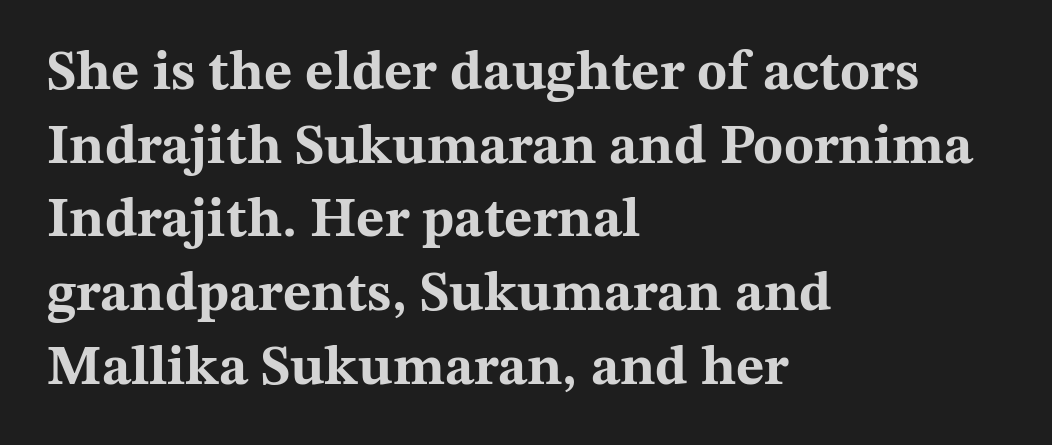
The rendering anchors every line to the left-hand side. Looks like regular typesetting: each glyph gets only the width it needs. A typesetter would mark this as roman, not italic. The text was rendered using a seriffed face with decorative stroke endings.
